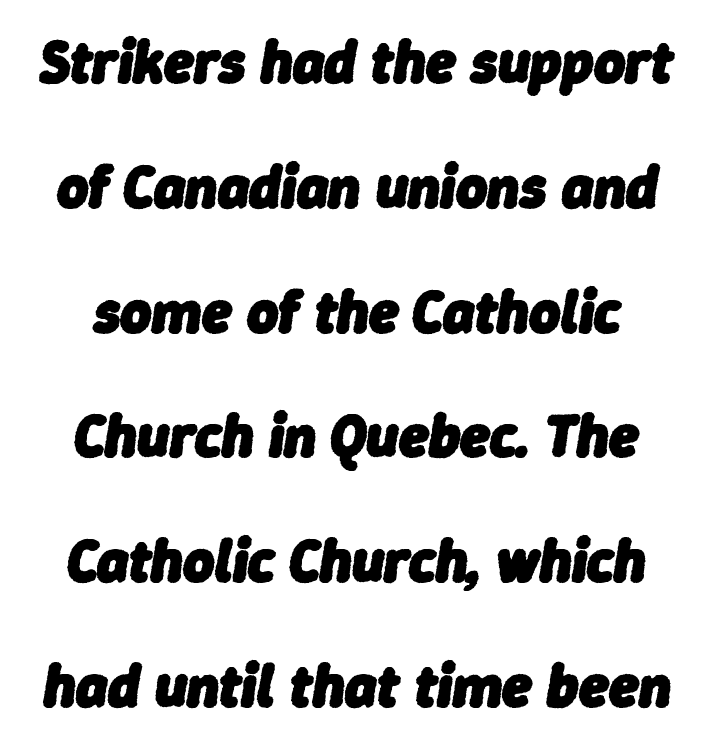
Q: Is the text bold? A: Yes.
Q: Is the text italic (slanted)? A: Yes, it leans right by about 9 degrees.
Q: Is the text underlined? A: No.
Q: How is the paragraph aligned? A: Centered.
Q: Is the spacing between letters normal or unusually wide? A: Normal.
Q: Is the spacing between lines tight, normal or loose? A: Loose.
Q: Width (condensed, normal, or wide)? A: Normal.
Q: Stroke contrast? A: Low.
Q: x-height? A: Medium.
Q: Monospaced? A: No.
